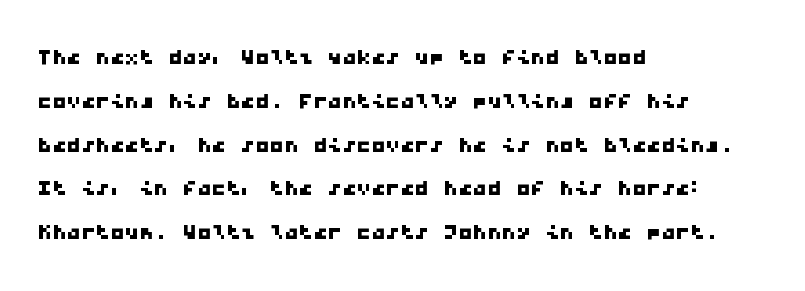
The letters march in equal steps, a hallmark of fixed-pitch type. Here the glyphs are tracked normally, forming tight word shapes. The passage shown stacks its lines at a standard gap. Letterform terminals end flat and unadorned throughout the passage. The words here are not underlined. Horizontal alignment here is leftward, the default for most running prose.
